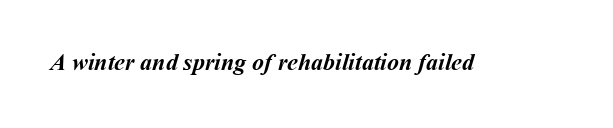
Q: Is the text bold? A: Yes.
Q: Is the text underlined? A: No.
Q: Is the spacing between letters normal or unusually wide? A: Normal.
